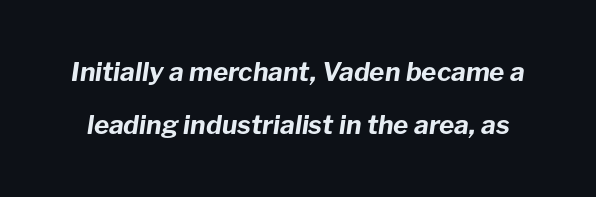
{"italic": "yes", "lean": "right", "slant_degrees": 8, "bold": "yes", "underline": "no", "line_spacing": "loose", "line_spacing_ratio": 2.04, "letter_spacing": "normal", "letter_spacing_em": 0.0, "glyph_px": 26}
